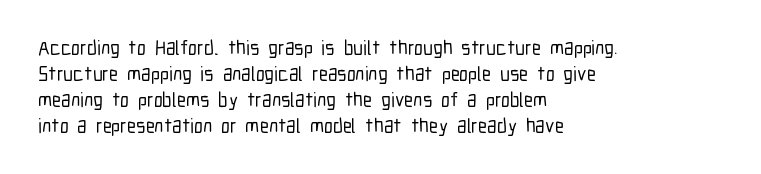
Q: Is the text italic (slanted)? A: No, it is upright.
Q: Is the text underlined? A: No.
Q: How is the paragraph aligned? A: Left-aligned.
Q: Is the spacing between letters normal or unusually wide? A: Normal.
Q: Is the spacing between lines tight, normal or loose? A: Normal.
